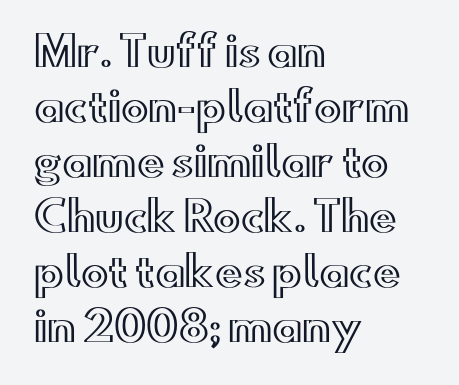
Proportional: the letters do not fall into vertical columns. A normal amount of white space separates one row of letters from the next. Does the lettering tilt? It doesn't — this is upright. Glance below the letters and you will spot only blank space. Standard letterfit; no display-style spreading of the glyphs.
